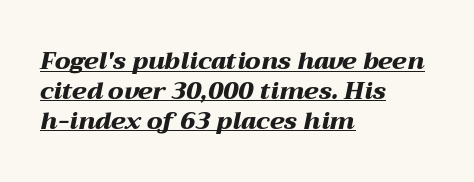
This is oblique type, the kind used for emphasis or titles. A rule runs beneath these lines of type. The face used here is rendered with its standard letterfit. Caption: multi-line text, flush left, ragged right. Every letter is thick-stroked: bold, no question.
